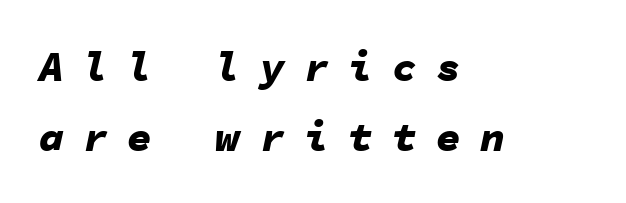
{"italic": "yes", "lean": "right", "slant_degrees": 11, "bold": "yes", "weight": "bold", "width": "normal", "stroke_contrast": "low", "x_height": "medium", "monospaced": "yes", "underline": "no", "align": "left", "line_spacing": "normal", "line_spacing_ratio": 1.67, "letter_spacing": "wide", "letter_spacing_em": 0.45, "glyph_px": 42}
